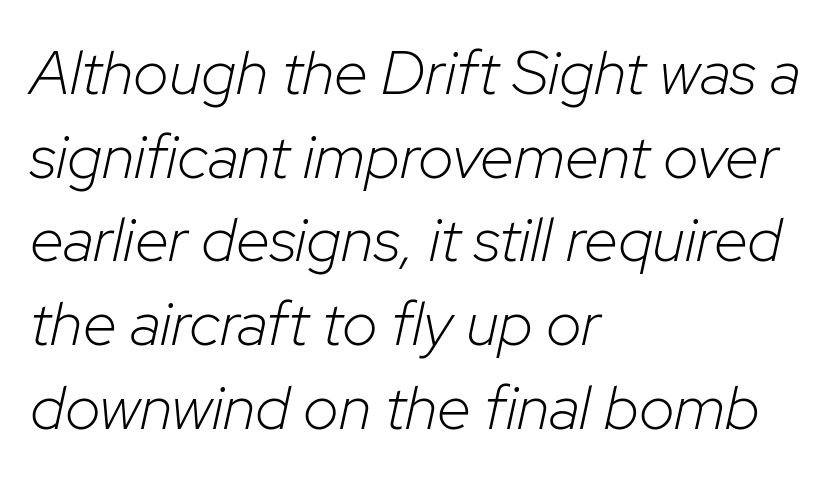
The image shows 62 px light type, italic (leaning right); set left-aligned, normal line spacing (1.35x), normal letter spacing, not underlined; low stroke contrast and a medium x-height.
